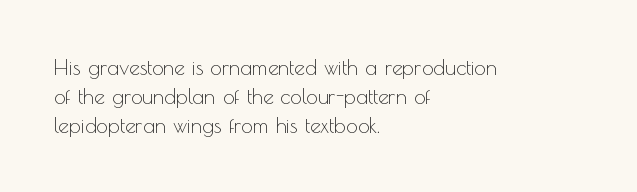
Q: Is the text bold? A: No.
Q: Is the text italic (slanted)? A: No, it is upright.
Q: Is the text underlined? A: No.
Q: How is the paragraph aligned? A: Left-aligned.
Q: Is the spacing between letters normal or unusually wide? A: Normal.
Q: Is the spacing between lines tight, normal or loose? A: Normal.
